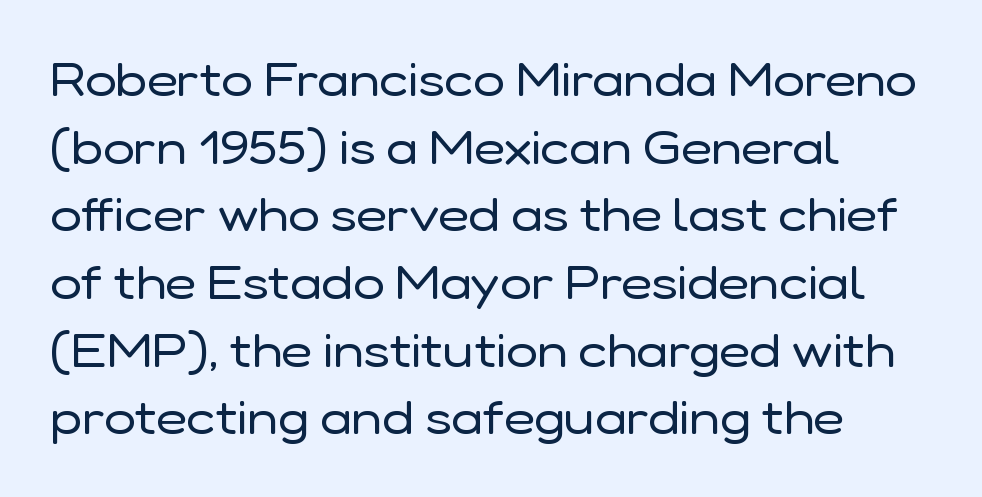
The image shows 47 px regular-weight sans-serif type, upright; set left-aligned, normal line spacing (1.44x), normal letter spacing, not underlined; low stroke contrast and a medium x-height.
